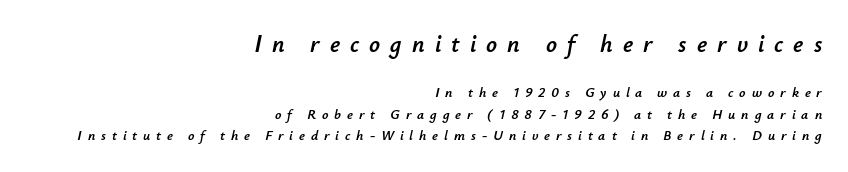
Q: Is the text italic (slanted)? A: Yes, it leans right by about 12 degrees.
Q: Is the text underlined? A: No.
Q: How is the paragraph aligned? A: Right-aligned.
Q: Is the spacing between letters normal or unusually wide? A: Unusually wide.
Q: Is the spacing between lines tight, normal or loose? A: Normal.
Q: Which block of text is set in a larger size, the first (top) or the second (bottom)? A: The first (top) one.
